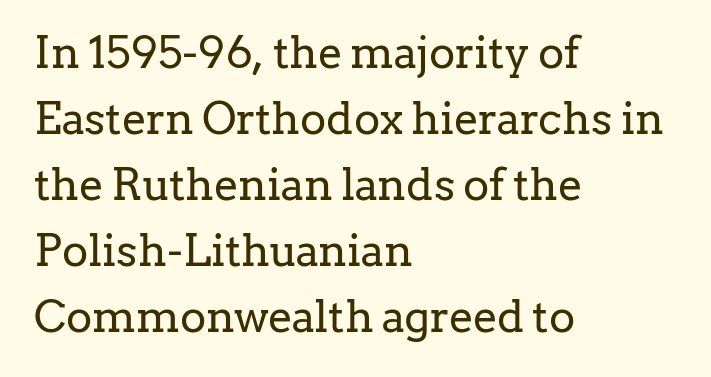
The image shows 44 px regular-weight serif type, upright; set left-aligned, normal line spacing (1.5x), normal letter spacing, not underlined; low stroke contrast and a medium x-height.
